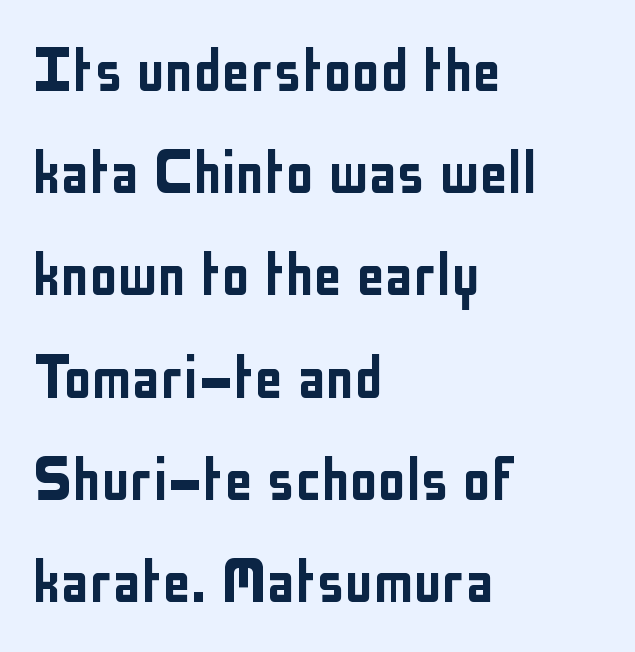
The image shows 71 px condensed sans-serif type, upright; set left-aligned, normal line spacing (1.44x), normal letter spacing, not underlined; low stroke contrast and a medium x-height.
